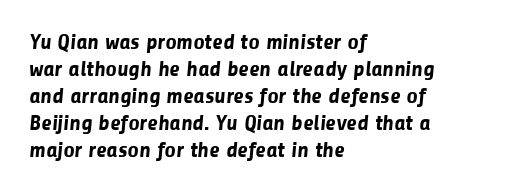
{"bold": "yes", "underline": "no", "align": "left", "line_spacing_ratio": 1.23, "letter_spacing": "normal", "letter_spacing_em": 0.0, "glyph_px": 22}
